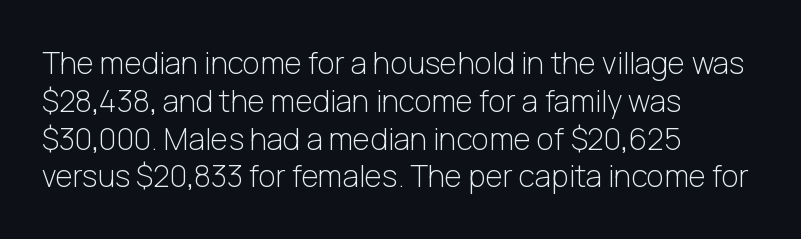
Q: Is the text bold? A: No.
Q: Is the text italic (slanted)? A: No, it is upright.
Q: Is the typeface a serif or a sans-serif typeface? A: Sans-serif.
Q: Is the text underlined? A: No.
Q: How is the paragraph aligned? A: Left-aligned.
Q: Is the spacing between letters normal or unusually wide? A: Normal.
Q: Is the spacing between lines tight, normal or loose? A: Normal.
Q: Width (condensed, normal, or wide)? A: Normal.
Q: Stroke contrast? A: Low.
Q: x-height? A: Medium.
Q: Monospaced? A: No.
